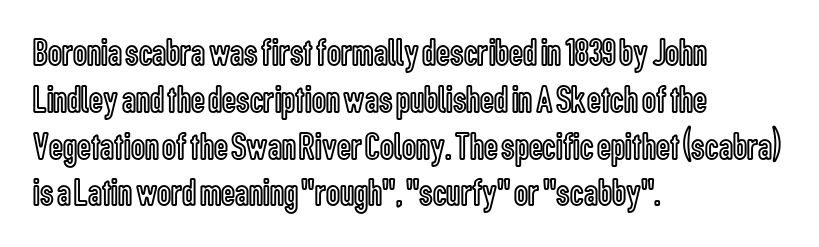
The image shows 39 px condensed type, upright; set left-aligned, line spacing 1.2x, normal letter spacing, not underlined; a medium x-height.
